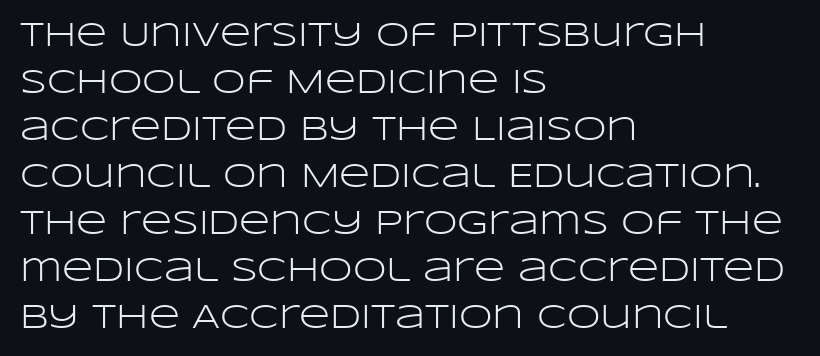
{"serif": "no", "italic": "no", "bold": "no", "weight": "light", "width": "wide", "stroke_contrast": "low", "x_height": "large", "monospaced": "no", "underline": "no", "align": "left", "line_spacing": "normal", "line_spacing_ratio": 1.38, "letter_spacing": "normal", "letter_spacing_em": 0.0, "glyph_px": 34}
